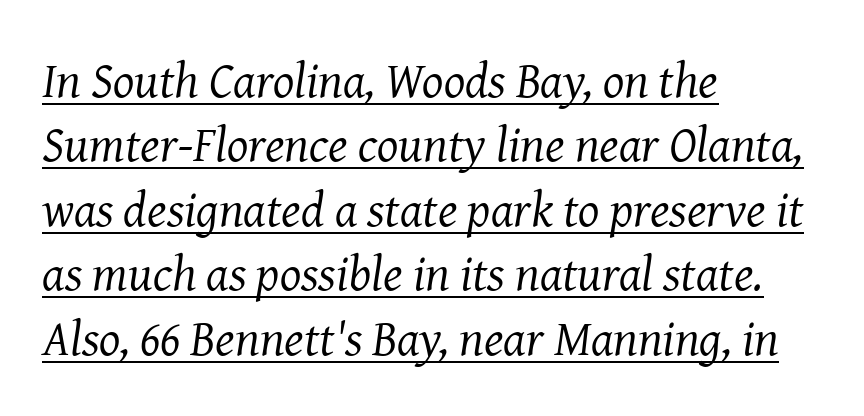
Q: Is the text bold? A: No.
Q: Is the text italic (slanted)? A: Yes, it leans right by about 8 degrees.
Q: Is the typeface a serif or a sans-serif typeface? A: Serif.
Q: Is the text underlined? A: Yes.
Q: How is the paragraph aligned? A: Left-aligned.
Q: Is the spacing between letters normal or unusually wide? A: Normal.
Q: Is the spacing between lines tight, normal or loose? A: Normal.
Q: Width (condensed, normal, or wide)? A: Normal.
Q: Stroke contrast? A: Medium.
Q: x-height? A: Medium.
Q: Monospaced? A: No.
